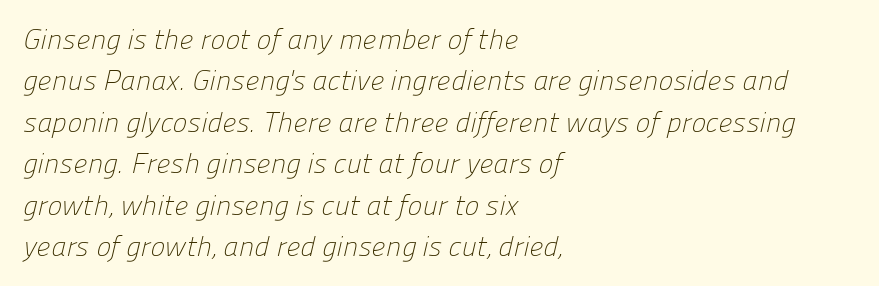
The image shows 28 px light sans-serif type; set left-aligned, normal line spacing (1.48x), normal letter spacing, not underlined; low stroke contrast and a medium x-height.
